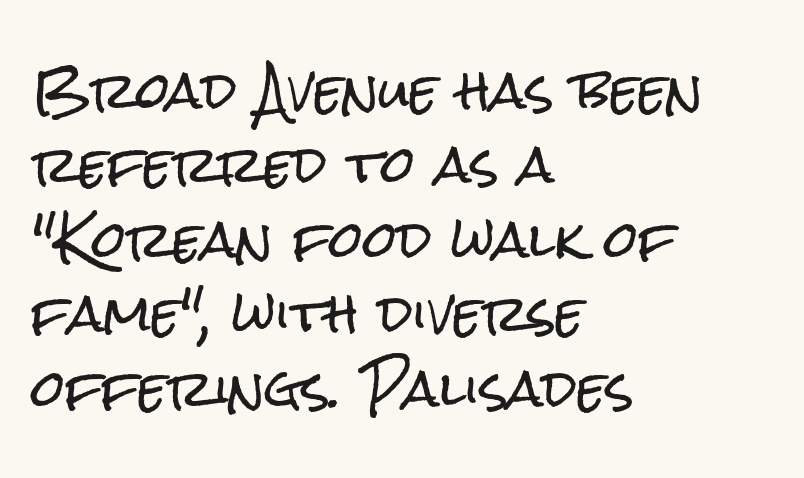
The image shows 49 px condensed sans-serif type, upright; set left-aligned, normal line spacing (1.52x), normal letter spacing, not underlined; low stroke contrast and a medium x-height.
